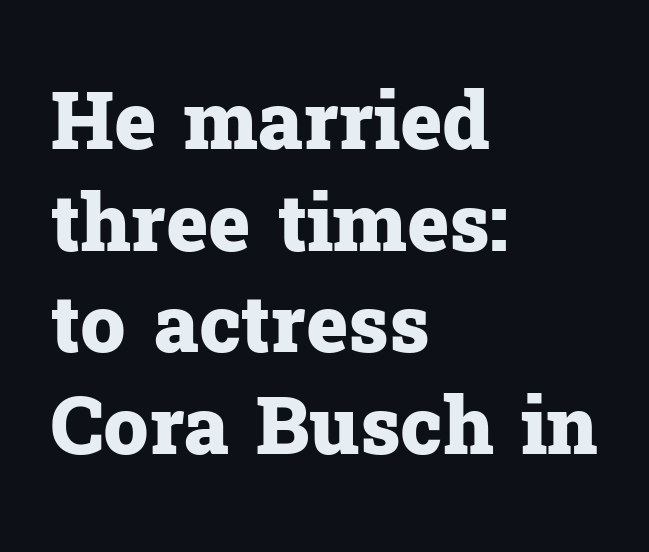
Q: Is the text bold? A: Yes.
Q: Is the text italic (slanted)? A: No, it is upright.
Q: Is the typeface a serif or a sans-serif typeface? A: Serif.
Q: Is the text underlined? A: No.
Q: How is the paragraph aligned? A: Left-aligned.
Q: Is the spacing between letters normal or unusually wide? A: Normal.
Q: Is the spacing between lines tight, normal or loose? A: Normal.
Q: Width (condensed, normal, or wide)? A: Normal.
Q: Stroke contrast? A: Low.
Q: x-height? A: Medium.
Q: Monospaced? A: No.
